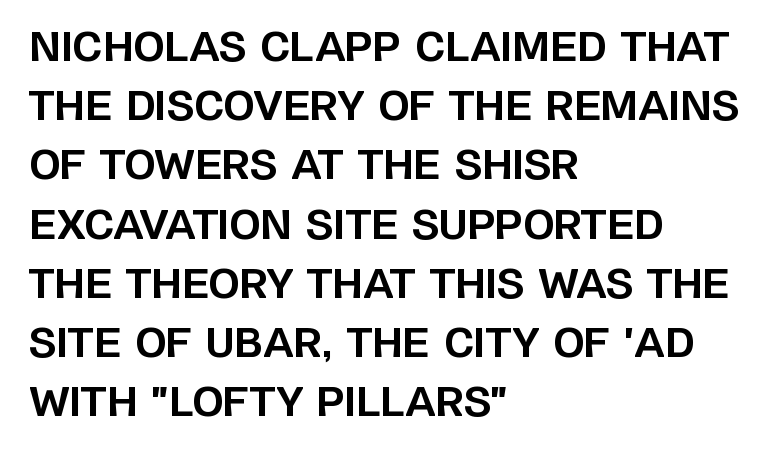
{"serif": "no", "italic": "no", "bold": "yes", "weight": "bold", "width": "normal", "stroke_contrast": "low", "x_height": "large", "monospaced": "no", "underline": "no", "align": "left", "line_spacing": "normal", "line_spacing_ratio": 1.48, "letter_spacing": "normal", "letter_spacing_em": 0.0, "glyph_px": 40}
